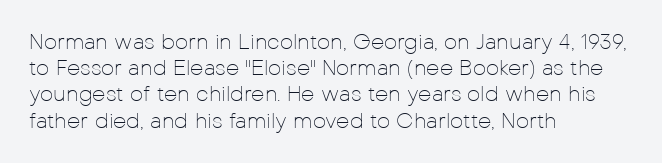
Q: Is the text bold? A: No.
Q: Is the text italic (slanted)? A: No, it is upright.
Q: Is the text underlined? A: No.
Q: How is the paragraph aligned? A: Left-aligned.
Q: Is the spacing between letters normal or unusually wide? A: Normal.
Q: Is the spacing between lines tight, normal or loose? A: Normal.
